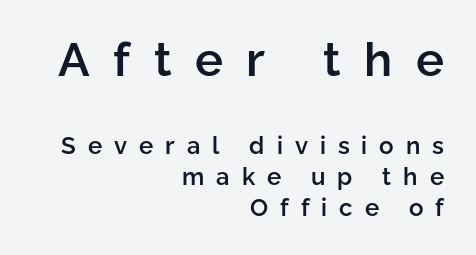
The image shows 47 px semibold sans-serif type, upright; set right-aligned, normal line spacing (1.3x), unusually wide letter spacing (+0.5 em), not underlined; the first (top) block is 1.96x larger; low stroke contrast and a medium x-height.
